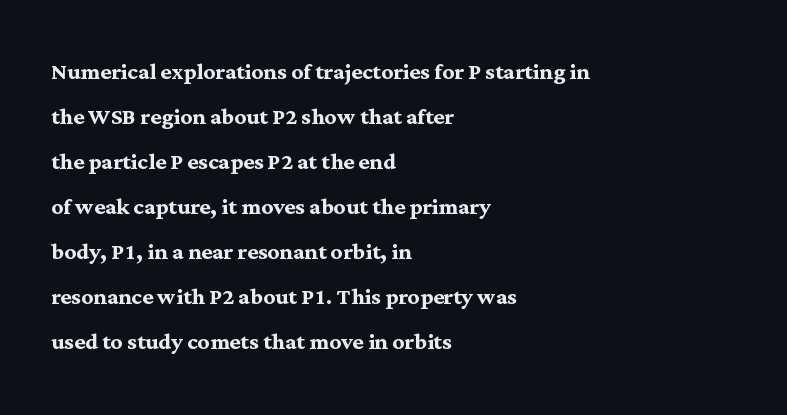
Q: Is the text bold? A: Yes.
Q: Is the text italic (slanted)? A: No, it is upright.
Q: Is the typeface a serif or a sans-serif typeface? A: Serif.
Q: Is the text underlined? A: No.
Q: How is the paragraph aligned? A: Left-aligned.
Q: Is the spacing between letters normal or unusually wide? A: Normal.
Q: Is the spacing between lines tight, normal or loose? A: Normal.
Q: Width (condensed, normal, or wide)? A: Normal.
Q: Stroke contrast? A: Medium.
Q: x-height? A: Medium.
Q: Monospaced? A: No.
